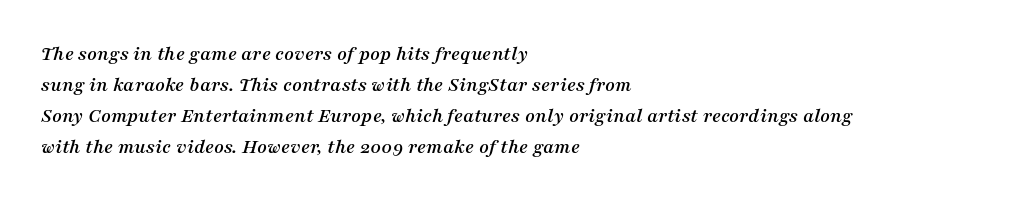
Line spacing here is normal. Descenders hang freely into open space. Every character sits at an angle, as italics do. The paragraph shown leans on its left margin. Short note: letters normally spaced.
